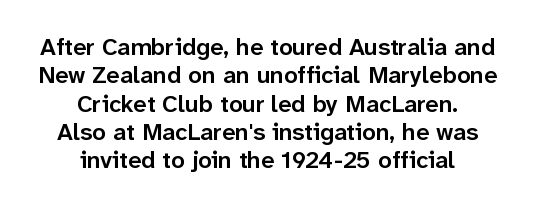
{"italic": "no", "bold": "semi", "underline": "no", "align": "center", "line_spacing_ratio": 1.18, "letter_spacing": "normal", "letter_spacing_em": 0.0, "glyph_px": 24}
